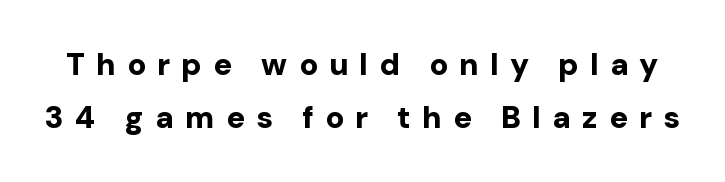
Q: Is the text bold? A: Yes.
Q: Is the text italic (slanted)? A: No, it is upright.
Q: Is the typeface a serif or a sans-serif typeface? A: Sans-serif.
Q: Is the text underlined? A: No.
Q: Is the spacing between letters normal or unusually wide? A: Unusually wide.
Q: Is the spacing between lines tight, normal or loose? A: Normal.
Q: Width (condensed, normal, or wide)? A: Normal.
Q: Stroke contrast? A: Low.
Q: x-height? A: Medium.
Q: Monospaced? A: No.
